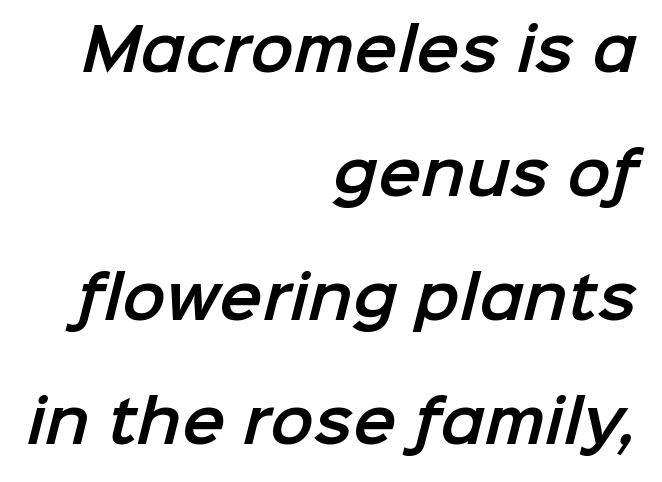
The line-height multiplier appears high, well above default. Layout note: lines flush right. Looks like regular typesetting: each glyph gets only the width it needs. Default kerning and tracking; the words read as compact shapes. In terms of letterform style, serifs are entirely absent.
